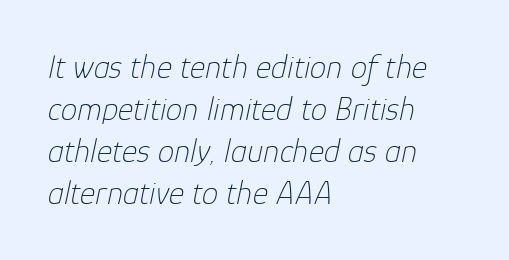
{"italic": "yes", "lean": "right", "slant_degrees": 12, "bold": "no", "weight": "thin", "width": "normal", "stroke_contrast": "low", "x_height": "medium", "monospaced": "no", "underline": "no", "align": "left", "line_spacing": "normal", "line_spacing_ratio": 1.27, "letter_spacing": "normal", "letter_spacing_em": 0.0, "glyph_px": 33}
